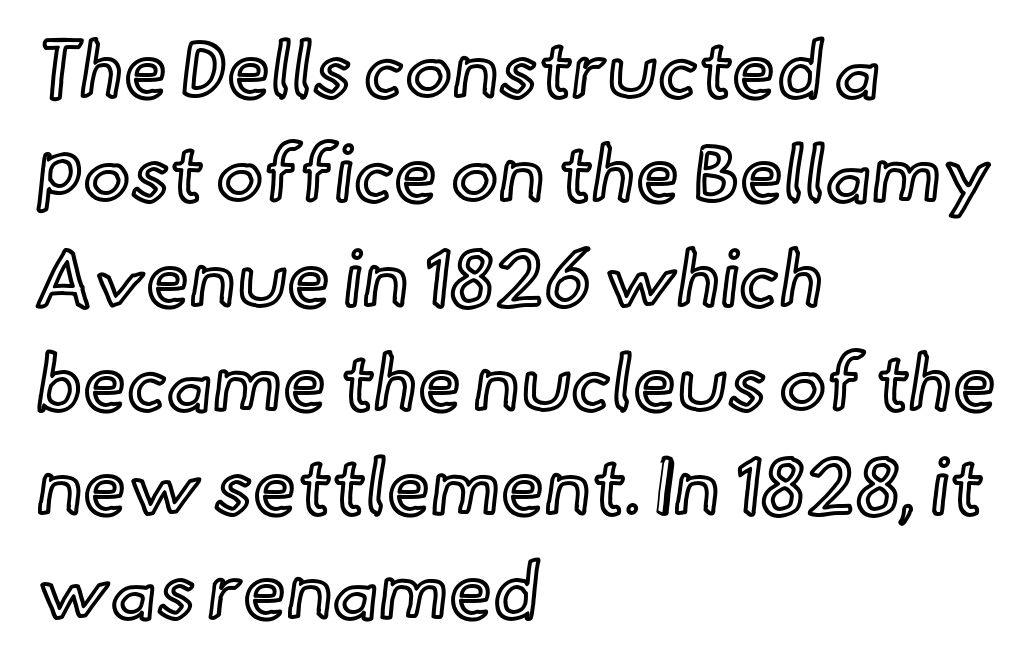
Q: Is the text italic (slanted)? A: Yes.
Q: Is the text underlined? A: No.
Q: How is the paragraph aligned? A: Left-aligned.
Q: Is the spacing between letters normal or unusually wide? A: Normal.
Q: Is the spacing between lines tight, normal or loose? A: Normal.
Q: Width (condensed, normal, or wide)? A: Normal.
Q: x-height? A: Small.
Q: Monospaced? A: No.
